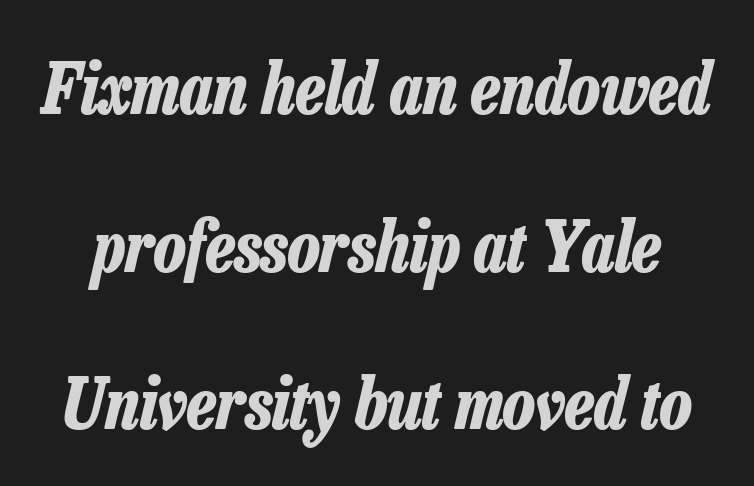
Looking at the ascenders, they clearly lean. The baseline area is clear. Standard letterfit; no display-style spreading of the glyphs. Reading down the column, the eye jumps a long way to each next line. Do the characters align in a grid? No, the font is proportional. Every letter is thick-stroked: bold, no question.
